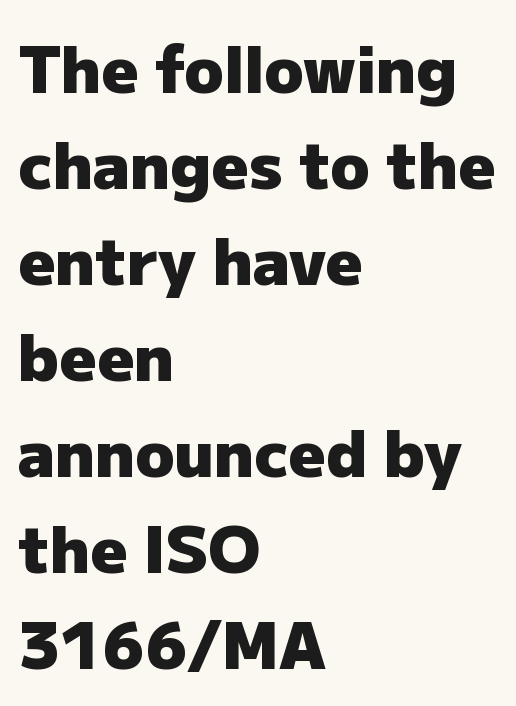
{"serif": "no", "italic": "no", "bold": "yes", "weight": "heavy", "width": "normal", "stroke_contrast": "low", "x_height": "medium", "monospaced": "no", "underline": "no", "align": "left", "line_spacing": "normal", "line_spacing_ratio": 1.5, "letter_spacing": "normal", "letter_spacing_em": 0.0, "glyph_px": 64}
